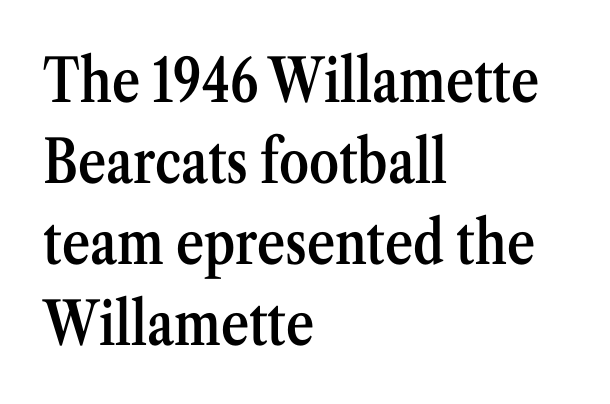
Q: Is the text bold? A: Semi-bold.
Q: Is the text italic (slanted)? A: No, it is upright.
Q: Is the typeface a serif or a sans-serif typeface? A: Serif.
Q: Is the text underlined? A: No.
Q: How is the paragraph aligned? A: Left-aligned.
Q: Is the spacing between letters normal or unusually wide? A: Normal.
Q: Is the spacing between lines tight, normal or loose? A: Normal.
Q: Width (condensed, normal, or wide)? A: Condensed.
Q: Stroke contrast? A: Medium.
Q: x-height? A: Medium.
Q: Monospaced? A: No.
